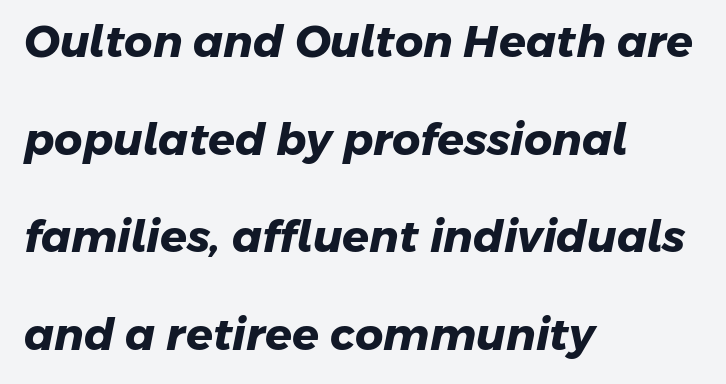
{"serif": "no", "bold": "yes", "weight": "heavy", "width": "normal", "stroke_contrast": "low", "x_height": "medium", "monospaced": "no", "underline": "no", "align": "left", "line_spacing": "loose", "line_spacing_ratio": 2.22, "letter_spacing": "normal", "letter_spacing_em": 0.0, "glyph_px": 44}
